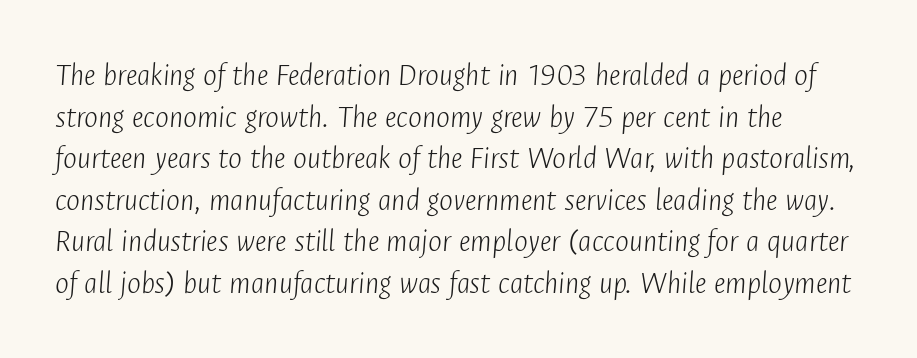
{"italic": "yes", "lean": "right", "slant_degrees": 4, "bold": "no", "weight": "light", "width": "condensed", "stroke_contrast": "low", "x_height": "medium", "monospaced": "no", "underline": "no", "line_spacing": "normal", "line_spacing_ratio": 1.26, "letter_spacing": "normal", "letter_spacing_em": 0.0, "glyph_px": 33}
